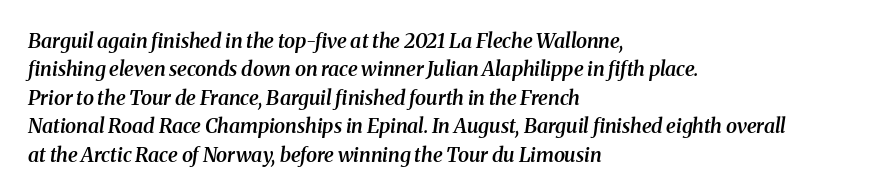
{"italic": "yes", "lean": "right", "slant_degrees": 8, "bold": "semi", "underline": "no", "align": "left", "line_spacing": "normal", "line_spacing_ratio": 1.42, "letter_spacing": "normal", "letter_spacing_em": 0.0, "glyph_px": 20}
